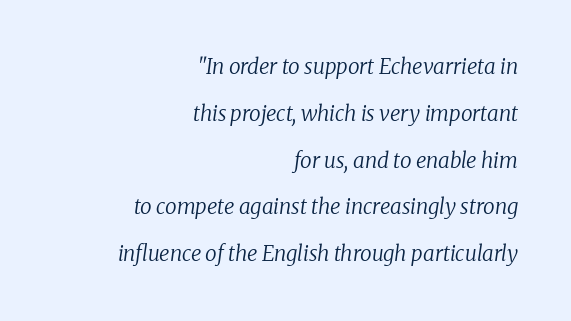
One-word summary of the alignment: right. A great deal of white space separates one row of letters from the next. Descender tails drop into unmarked territory. Each stroke keeps to a modest, everyday thickness or less. The face used here is rendered with its standard letterfit.
